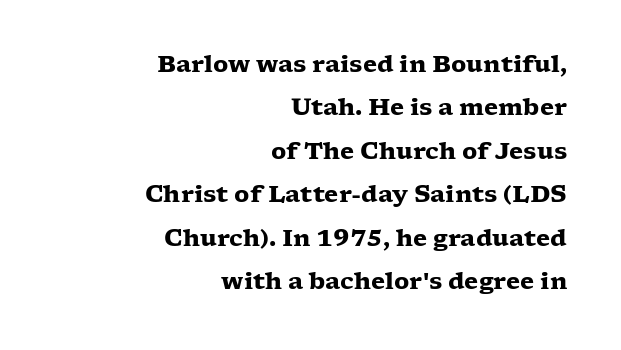
The image shows 23 px bold type, upright; set right-aligned, line spacing 1.89x, normal letter spacing, not underlined.
